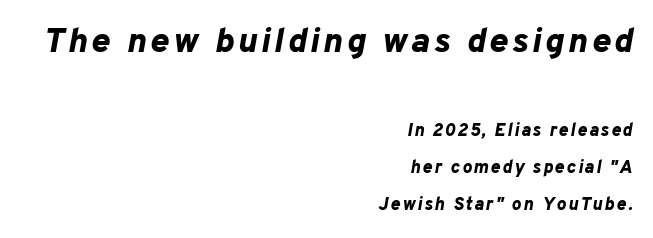
This rendering features lettering with no underline. Here the first block reads like a headline and the second like body copy. Heft: maximum for text — a bold. Is the type slanted? Yes — the strokes lean at a clear angle.
